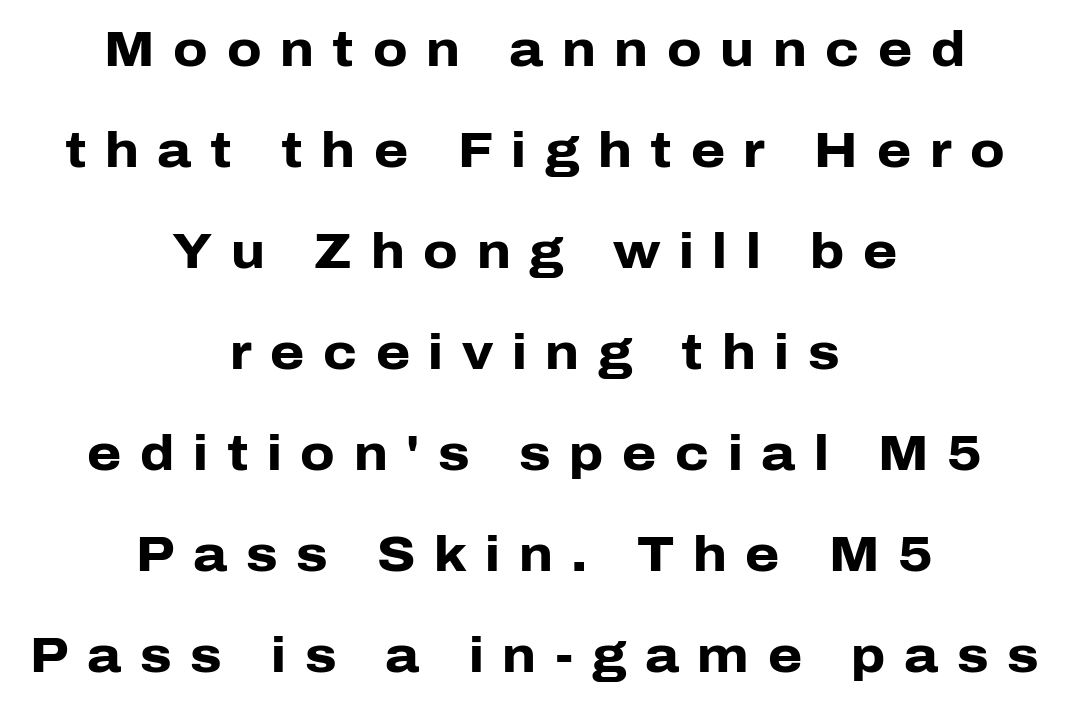
Q: Is the text bold? A: Yes.
Q: Is the text italic (slanted)? A: No, it is upright.
Q: Is the typeface a serif or a sans-serif typeface? A: Sans-serif.
Q: Is the text underlined? A: No.
Q: How is the paragraph aligned? A: Centered.
Q: Is the spacing between letters normal or unusually wide? A: Unusually wide.
Q: Is the spacing between lines tight, normal or loose? A: Loose.
Q: Width (condensed, normal, or wide)? A: Normal.
Q: Stroke contrast? A: Low.
Q: x-height? A: Medium.
Q: Monospaced? A: No.
